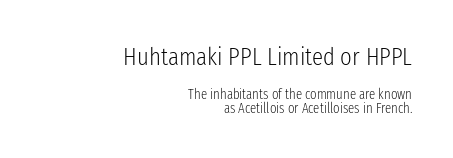
Q: Is the text bold? A: No.
Q: Is the text italic (slanted)? A: No, it is upright.
Q: Is the text underlined? A: No.
Q: How is the paragraph aligned? A: Right-aligned.
Q: Is the spacing between letters normal or unusually wide? A: Normal.
Q: Is the spacing between lines tight, normal or loose? A: Tight.
Q: Which block of text is set in a larger size, the first (top) or the second (bottom)? A: The first (top) one.
